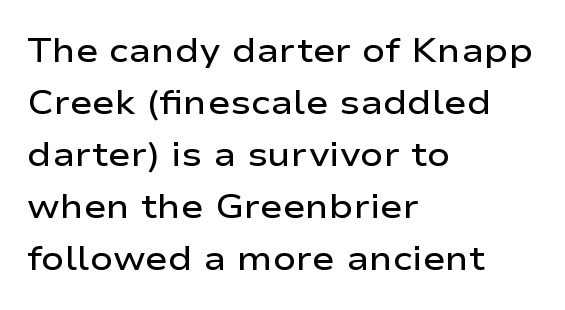
Q: Is the text bold? A: Semi-bold.
Q: Is the text italic (slanted)? A: No, it is upright.
Q: Is the typeface a serif or a sans-serif typeface? A: Sans-serif.
Q: Is the text underlined? A: No.
Q: How is the paragraph aligned? A: Left-aligned.
Q: Is the spacing between letters normal or unusually wide? A: Normal.
Q: Is the spacing between lines tight, normal or loose? A: Normal.
Q: Width (condensed, normal, or wide)? A: Wide.
Q: Stroke contrast? A: Low.
Q: x-height? A: Medium.
Q: Monospaced? A: No.
